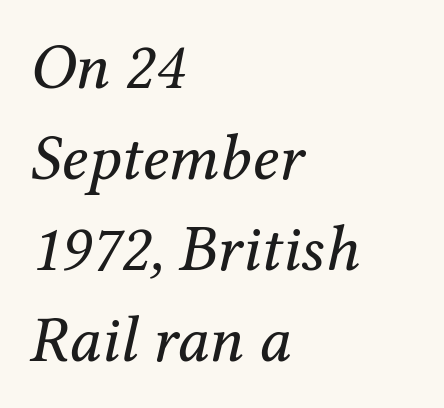
The image shows 66 px regular-weight serif type, italic (leaning right); set left-aligned, normal line spacing (1.38x), normal letter spacing, not underlined; medium stroke contrast and a medium x-height.
